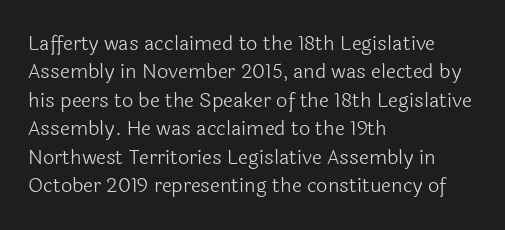
Q: Is the text bold? A: No.
Q: Is the text italic (slanted)? A: No, it is upright.
Q: Is the text underlined? A: No.
Q: How is the paragraph aligned? A: Left-aligned.
Q: Is the spacing between letters normal or unusually wide? A: Normal.
Q: Is the spacing between lines tight, normal or loose? A: Normal.
